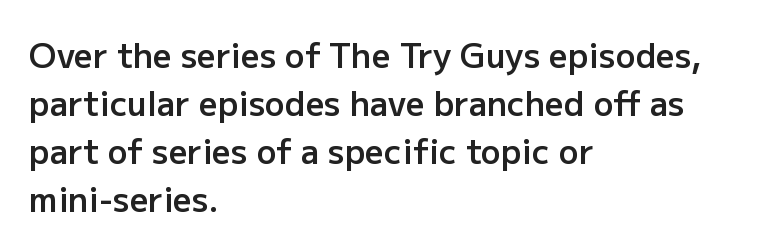
Q: Is the text bold? A: Semi-bold.
Q: Is the text italic (slanted)? A: No, it is upright.
Q: Is the typeface a serif or a sans-serif typeface? A: Sans-serif.
Q: Is the text underlined? A: No.
Q: How is the paragraph aligned? A: Left-aligned.
Q: Is the spacing between letters normal or unusually wide? A: Normal.
Q: Is the spacing between lines tight, normal or loose? A: Normal.
Q: Width (condensed, normal, or wide)? A: Normal.
Q: Stroke contrast? A: Low.
Q: x-height? A: Medium.
Q: Monospaced? A: No.
